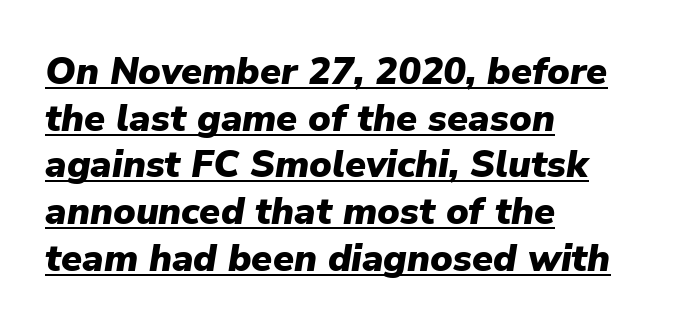
The rendering anchors every line to the left-hand side. Rendered with sloped, italic letterforms. Glance below the letters and you will spot a drawn line. The typesetting leans heavy: a genuine bold. Looks like regular typesetting: each glyph gets only the width it needs. Glyph-to-glyph distance matches everyday printed text.
